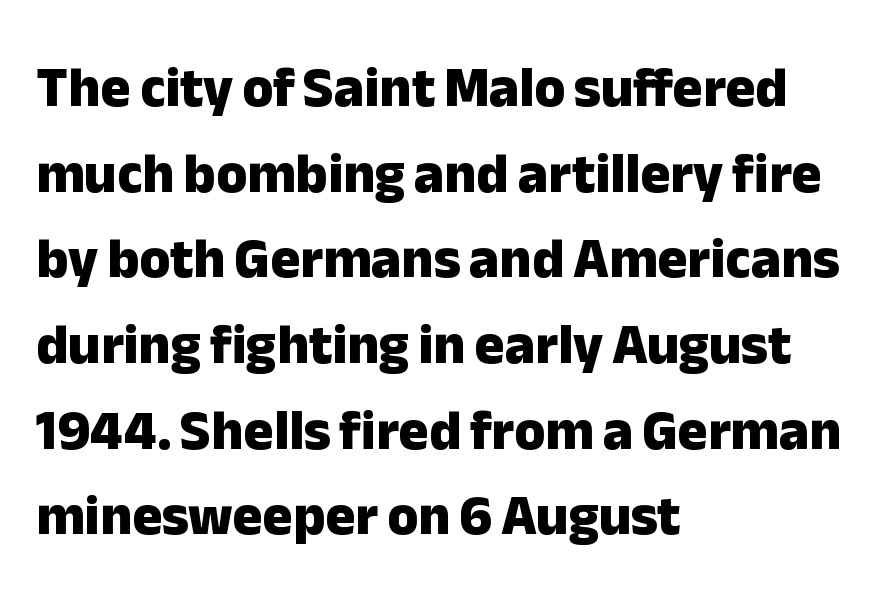
{"serif": "no", "italic": "no", "bold": "yes", "weight": "heavy", "width": "normal", "stroke_contrast": "low", "x_height": "medium", "monospaced": "no", "underline": "no", "align": "left", "line_spacing": "normal", "line_spacing_ratio": 1.53, "letter_spacing": "normal", "letter_spacing_em": 0.0, "glyph_px": 56}
